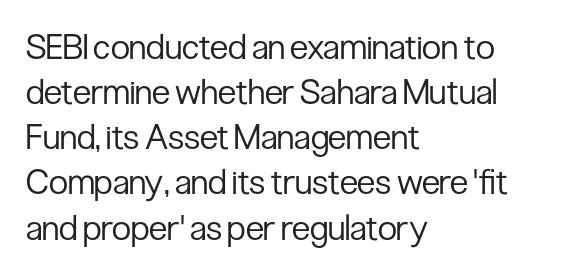
Q: Is the text bold? A: No.
Q: Is the text italic (slanted)? A: No, it is upright.
Q: Is the typeface a serif or a sans-serif typeface? A: Sans-serif.
Q: Is the text underlined? A: No.
Q: How is the paragraph aligned? A: Left-aligned.
Q: Is the spacing between letters normal or unusually wide? A: Normal.
Q: Is the spacing between lines tight, normal or loose? A: Normal.
Q: Width (condensed, normal, or wide)? A: Condensed.
Q: Stroke contrast? A: Low.
Q: x-height? A: Medium.
Q: Monospaced? A: No.
